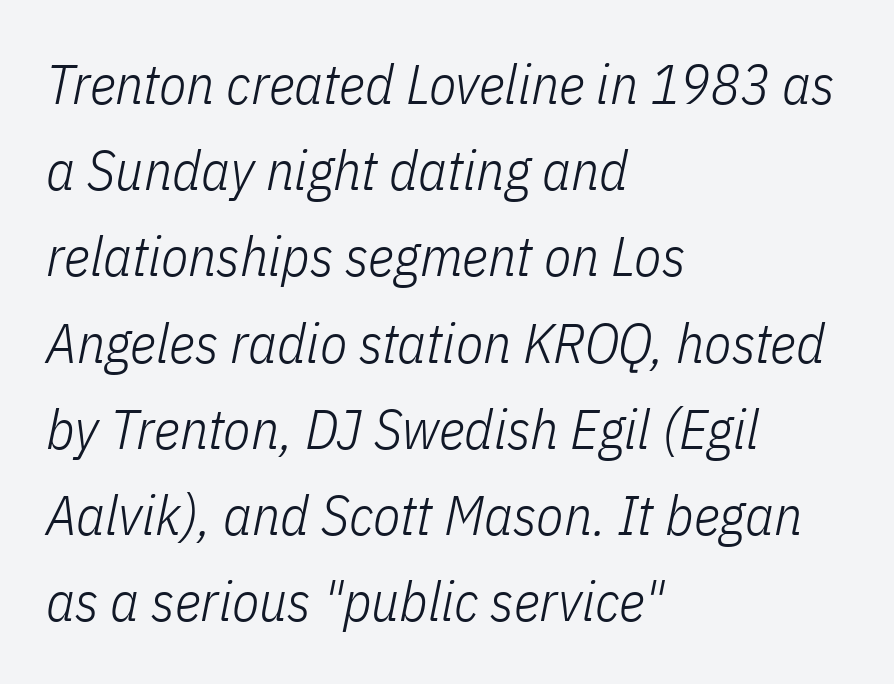
Q: Is the text bold? A: No.
Q: Is the text italic (slanted)? A: Yes, it leans right by about 11 degrees.
Q: Is the text underlined? A: No.
Q: How is the paragraph aligned? A: Left-aligned.
Q: Is the spacing between letters normal or unusually wide? A: Normal.
Q: Is the spacing between lines tight, normal or loose? A: Normal.
Q: Width (condensed, normal, or wide)? A: Condensed.
Q: Stroke contrast? A: Low.
Q: x-height? A: Medium.
Q: Monospaced? A: No.
